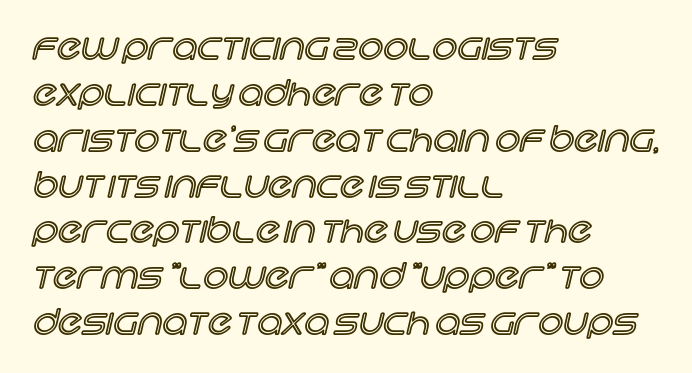
Q: Is the text italic (slanted)? A: Yes.
Q: Is the text underlined? A: No.
Q: How is the paragraph aligned? A: Left-aligned.
Q: Is the spacing between letters normal or unusually wide? A: Normal.
Q: Is the spacing between lines tight, normal or loose? A: Normal.
Q: Width (condensed, normal, or wide)? A: Normal.
Q: x-height? A: Large.
Q: Monospaced? A: No.
